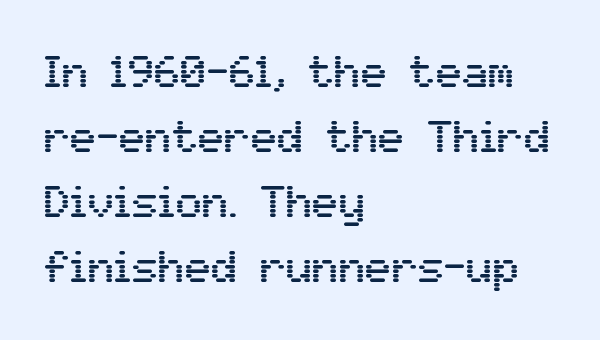
{"serif": "no", "italic": "no", "width": "normal", "stroke_contrast": "medium", "x_height": "medium", "monospaced": "no", "underline": "no", "align": "left", "line_spacing": "normal", "line_spacing_ratio": 1.48, "letter_spacing": "normal", "letter_spacing_em": 0.0, "glyph_px": 44}
